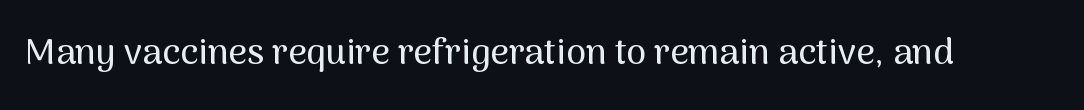
Character widths vary here, with narrow letters taking less room than wide ones. Words float on clear page, feet unadorned. Regarding serifs, this sample does without them. Tall strokes in this sample are plumb rather than angled. Observe the ordinary spacing: letters are neighbours, not strangers.
